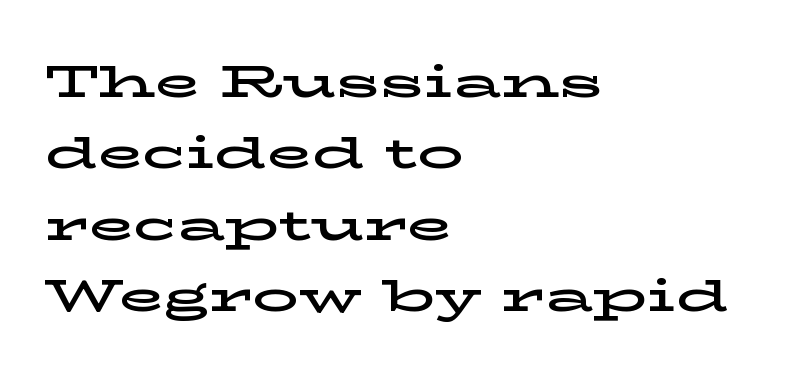
The passage shown has conventional tracking throughout. Casual observation: everything's shoved over to the left. Honestly, there is no underline to notice here at all. A typesetter would label this face a serif. Unlike italic type, these characters show no tilt at all. Whoever set this chose a conventional vertical rhythm.
